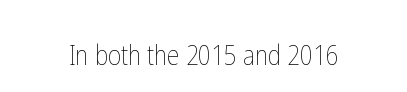
The image shows 28 px thin, condensed type, upright; set normal letter spacing, not underlined; low stroke contrast and a medium x-height.
